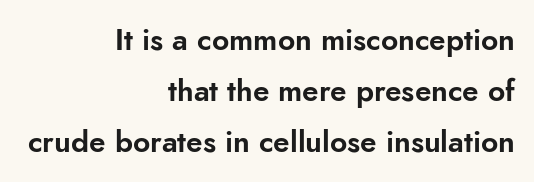
The image shows 30 px sans-serif type, upright; set right-aligned, normal line spacing (1.7x), normal letter spacing, not underlined; low stroke contrast and a small x-height.
